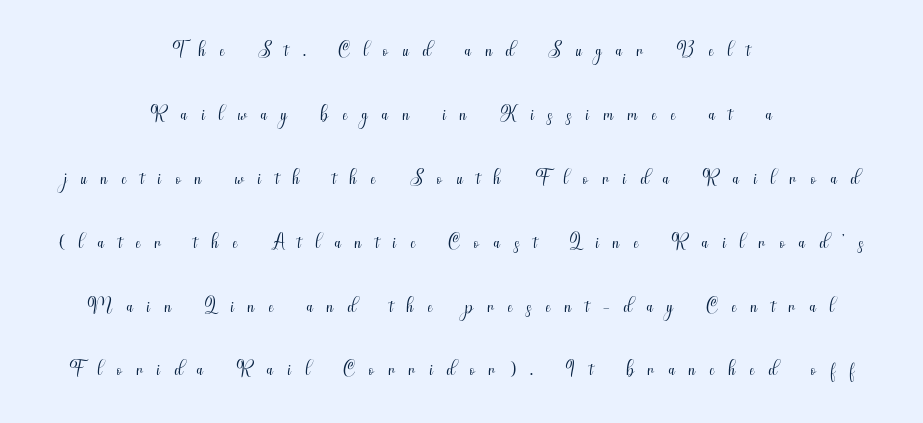
Q: Is the text bold? A: No.
Q: Is the text italic (slanted)? A: Yes.
Q: Is the typeface a serif or a sans-serif typeface? A: Sans-serif.
Q: Is the text underlined? A: No.
Q: How is the paragraph aligned? A: Centered.
Q: Is the spacing between letters normal or unusually wide? A: Unusually wide.
Q: Is the spacing between lines tight, normal or loose? A: Loose.
Q: Width (condensed, normal, or wide)? A: Condensed.
Q: Stroke contrast? A: Medium.
Q: x-height? A: Small.
Q: Monospaced? A: No.
